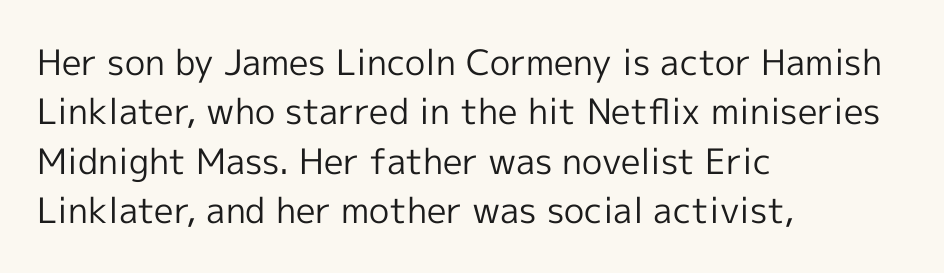
Q: Is the text bold? A: No.
Q: Is the text italic (slanted)? A: No, it is upright.
Q: Is the typeface a serif or a sans-serif typeface? A: Sans-serif.
Q: Is the text underlined? A: No.
Q: How is the paragraph aligned? A: Left-aligned.
Q: Is the spacing between letters normal or unusually wide? A: Normal.
Q: Is the spacing between lines tight, normal or loose? A: Normal.
Q: Width (condensed, normal, or wide)? A: Normal.
Q: x-height? A: Medium.
Q: Monospaced? A: No.
